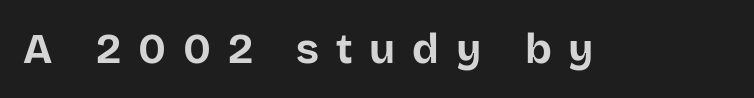
{"serif": "no", "italic": "no", "bold": "yes", "weight": "bold", "width": "normal", "stroke_contrast": "low", "x_height": "large", "monospaced": "no", "underline": "no", "letter_spacing": "wide", "letter_spacing_em": 0.4, "glyph_px": 42}
